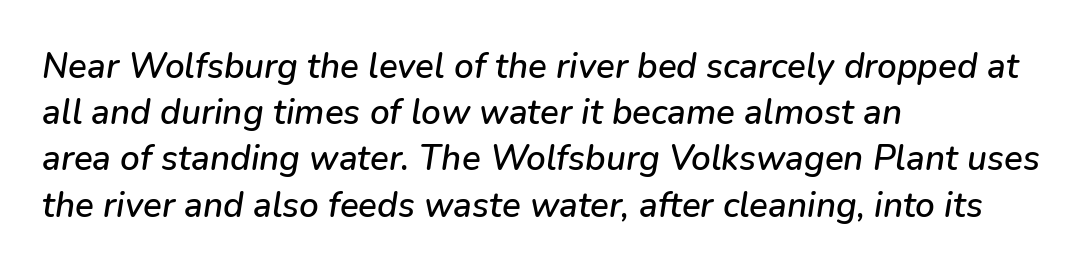
Vertically, the passage feels balanced, rows spaced as you'd expect. Compared with ordinary roman type, these characters are visibly tilted. Standard letterfit; no display-style spreading of the glyphs. Is this a fixed-width face? No — the glyphs have proportional, varying widths. Nobody drew a line under any word here.
